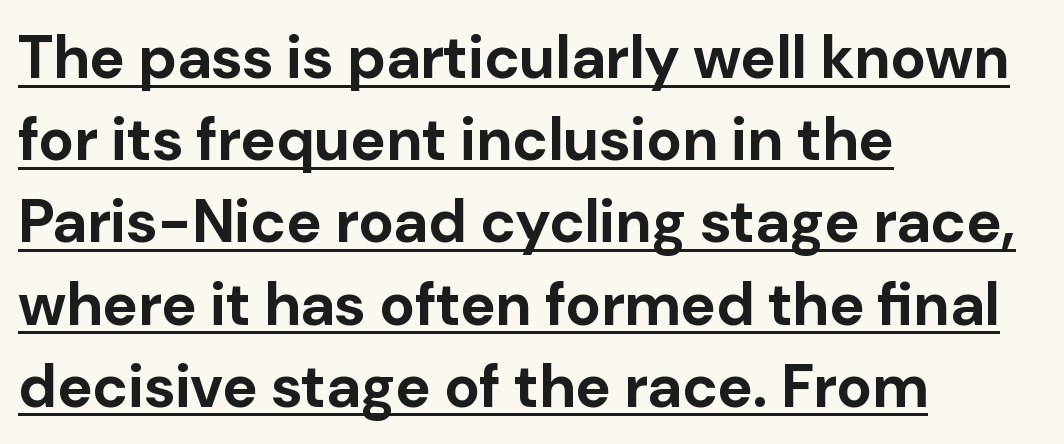
{"serif": "no", "italic": "no", "bold": "yes", "weight": "bold", "width": "normal", "stroke_contrast": "low", "x_height": "medium", "monospaced": "no", "underline": "yes", "align": "left", "line_spacing": "normal", "line_spacing_ratio": 1.37, "letter_spacing": "normal", "letter_spacing_em": 0.0, "glyph_px": 60}
